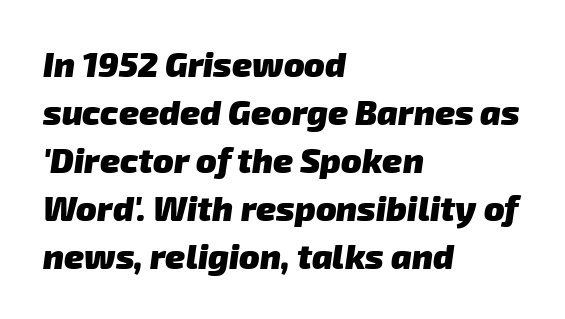
{"serif": "no", "bold": "yes", "weight": "heavy", "width": "normal", "stroke_contrast": "low", "x_height": "medium", "monospaced": "no", "underline": "no", "align": "left", "line_spacing": "normal", "line_spacing_ratio": 1.41, "letter_spacing": "normal", "letter_spacing_em": 0.0, "glyph_px": 34}
